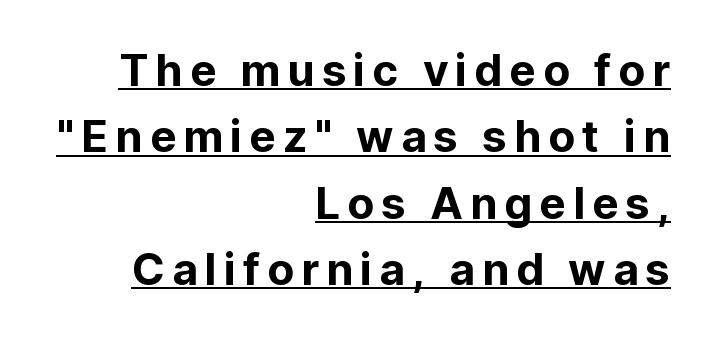
The image shows 44 px sans-serif type, upright; set right-aligned, normal line spacing (1.51x), underlined; low stroke contrast and a medium x-height.
